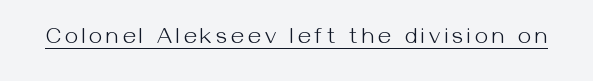
Q: Is the text bold? A: No.
Q: Is the text italic (slanted)? A: No, it is upright.
Q: Is the text underlined? A: Yes.
